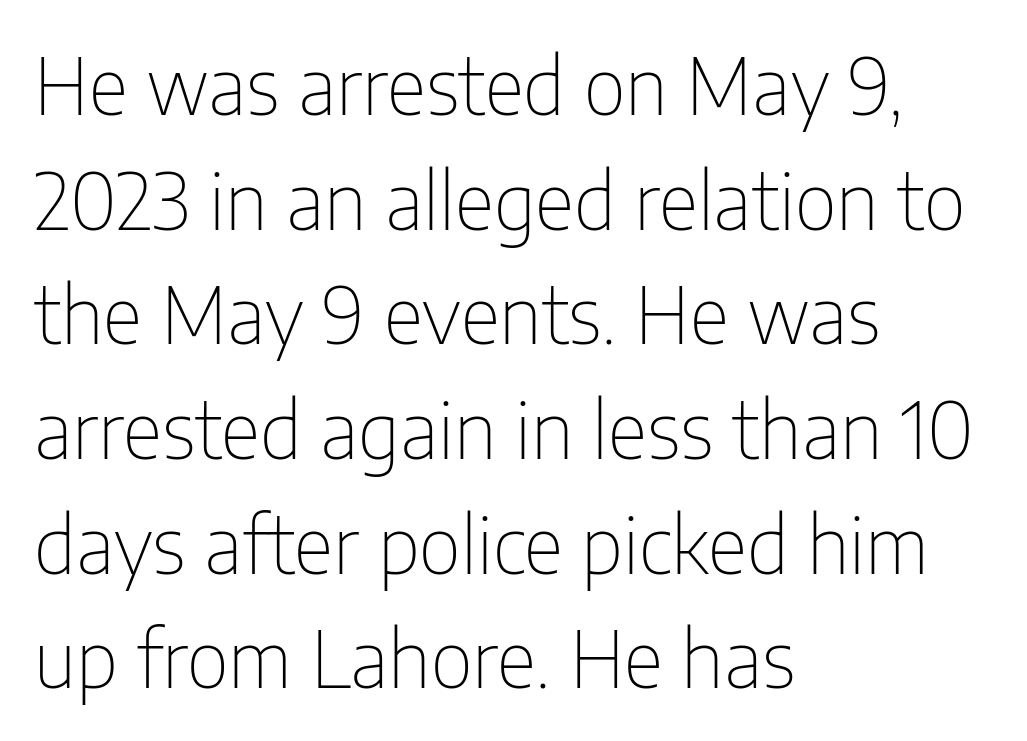
The letterforms sit shoulder to shoulder at normal distance. Grotesque or geometric, the face here clearly has no serifs. The font is comparable to plain body text, perhaps lighter. These lines are set flush left with a ragged right edge. The space beneath each line is pristine and unruled.
